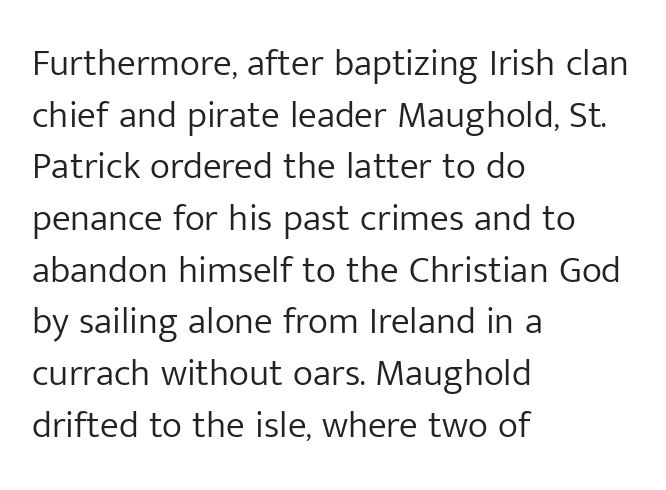
Q: Is the text bold? A: No.
Q: Is the text italic (slanted)? A: No, it is upright.
Q: Is the typeface a serif or a sans-serif typeface? A: Sans-serif.
Q: Is the text underlined? A: No.
Q: How is the paragraph aligned? A: Left-aligned.
Q: Is the spacing between letters normal or unusually wide? A: Normal.
Q: Is the spacing between lines tight, normal or loose? A: Normal.
Q: Width (condensed, normal, or wide)? A: Normal.
Q: Stroke contrast? A: Low.
Q: x-height? A: Medium.
Q: Monospaced? A: No.
